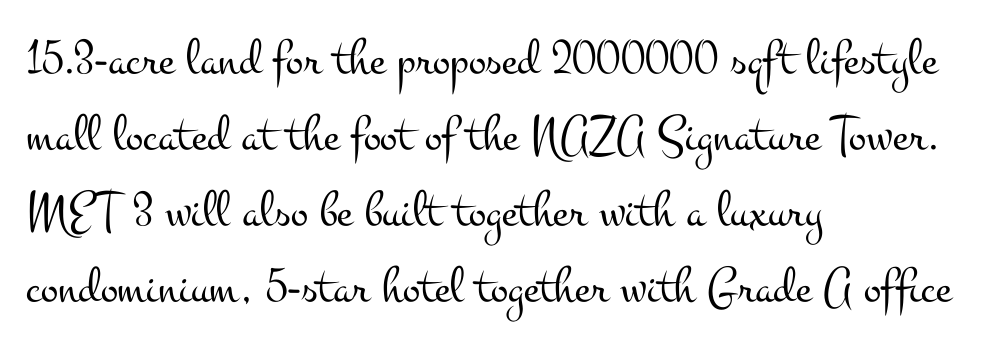
The image shows 52 px light, wide serif type; set left-aligned, normal line spacing (1.46x), normal letter spacing, not underlined; medium stroke contrast and a small x-height.
